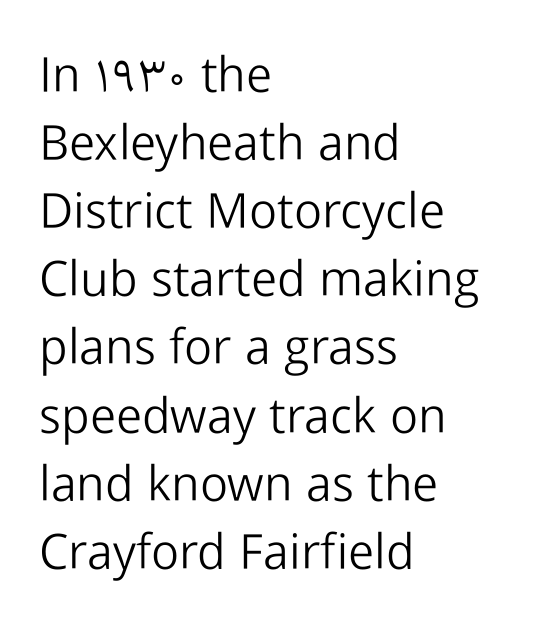
Q: Is the text bold? A: No.
Q: Is the text italic (slanted)? A: No, it is upright.
Q: Is the typeface a serif or a sans-serif typeface? A: Sans-serif.
Q: Is the text underlined? A: No.
Q: How is the paragraph aligned? A: Left-aligned.
Q: Is the spacing between letters normal or unusually wide? A: Normal.
Q: Is the spacing between lines tight, normal or loose? A: Normal.
Q: Width (condensed, normal, or wide)? A: Normal.
Q: Stroke contrast? A: Low.
Q: x-height? A: Medium.
Q: Monospaced? A: No.
